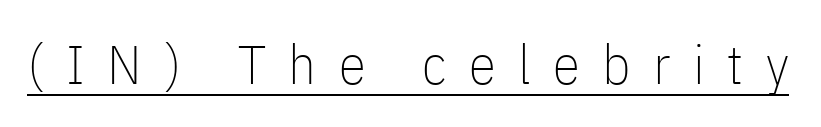
Q: Is the text bold? A: No.
Q: Is the text italic (slanted)? A: No, it is upright.
Q: Is the typeface a serif or a sans-serif typeface? A: Sans-serif.
Q: Is the text underlined? A: Yes.
Q: Is the spacing between letters normal or unusually wide? A: Unusually wide.
Q: Width (condensed, normal, or wide)? A: Condensed.
Q: Stroke contrast? A: Low.
Q: x-height? A: Medium.
Q: Monospaced? A: No.
